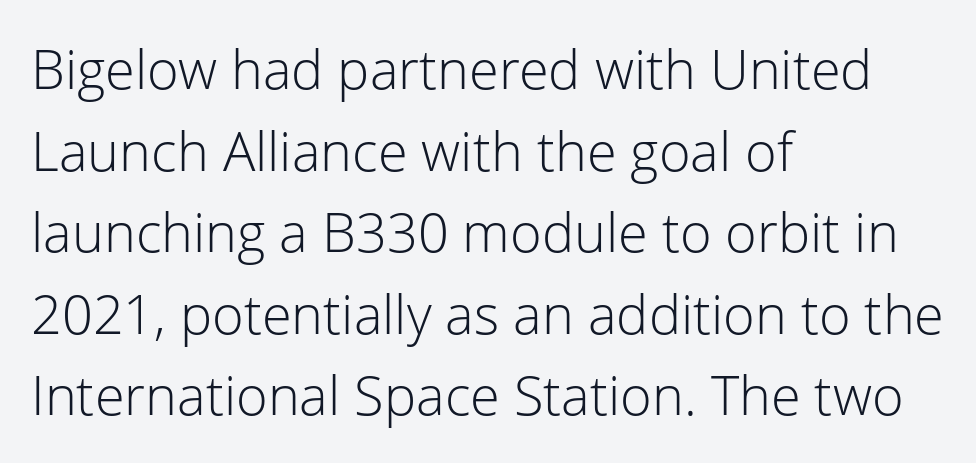
Q: Is the text bold? A: No.
Q: Is the text italic (slanted)? A: No, it is upright.
Q: Is the typeface a serif or a sans-serif typeface? A: Sans-serif.
Q: Is the text underlined? A: No.
Q: How is the paragraph aligned? A: Left-aligned.
Q: Is the spacing between letters normal or unusually wide? A: Normal.
Q: Is the spacing between lines tight, normal or loose? A: Normal.
Q: Width (condensed, normal, or wide)? A: Normal.
Q: Stroke contrast? A: Low.
Q: x-height? A: Medium.
Q: Monospaced? A: No.
